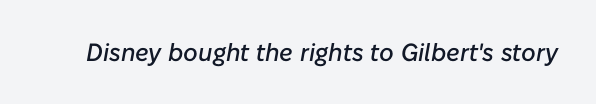
Characters follow at the spacing the type designer built in. Descender tails drop into unmarked territory. The axis of the letterforms is tilted away from vertical.
